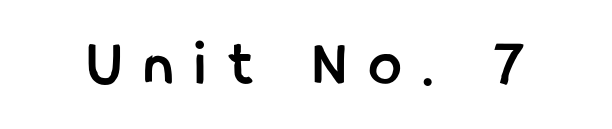
The image shows 65 px semibold, condensed sans-serif type, upright; set unusually wide letter spacing (+0.35 em), not underlined; low stroke contrast and a medium x-height.
